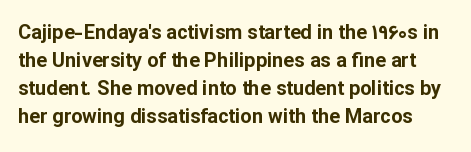
Q: Is the text bold? A: Yes.
Q: Is the text italic (slanted)? A: No, it is upright.
Q: Is the text underlined? A: No.
Q: Is the spacing between letters normal or unusually wide? A: Normal.
Q: Is the spacing between lines tight, normal or loose? A: Normal.
